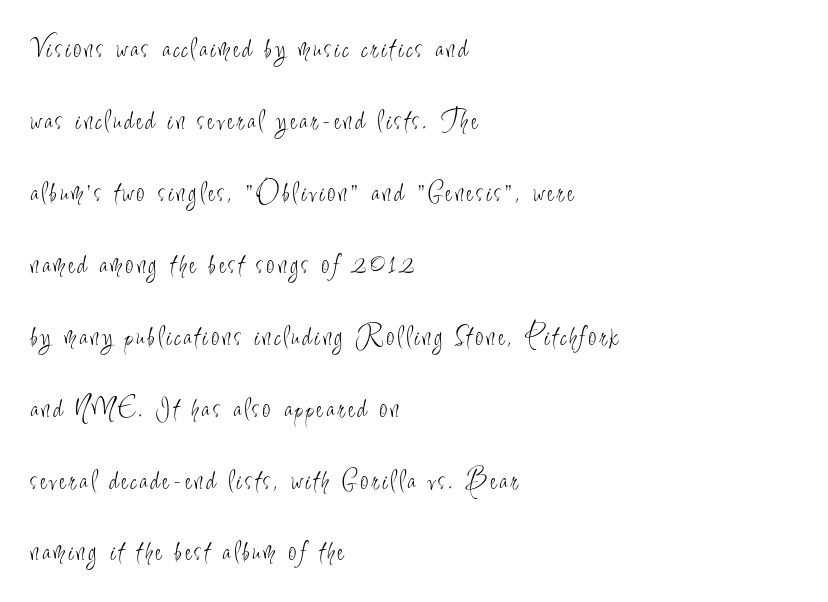
The image shows 29 px light, condensed sans-serif type; set left-aligned, loose line spacing (2.48x), not underlined; low stroke contrast and a small x-height.
